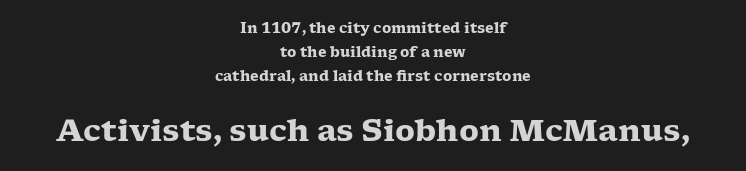
{"serif": "yes", "italic": "no", "bold": "yes", "weight": "heavy", "width": "wide", "stroke_contrast": "low", "x_height": "medium", "monospaced": "no", "underline": "no", "align": "center", "line_spacing": "normal", "line_spacing_ratio": 1.7, "letter_spacing": "normal", "letter_spacing_em": 0.0, "larger_block": "second", "size_ratio": 2.14, "glyph_px": 30}
